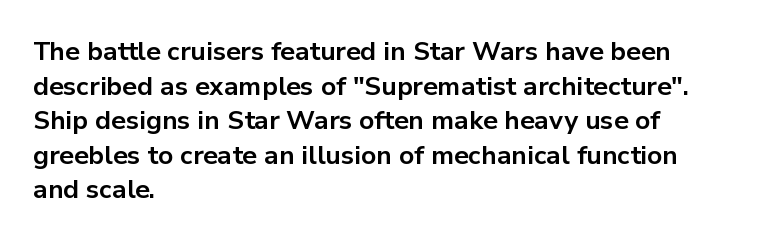
Do the letters lean? They stand straight. Standard letterfit; no display-style spreading of the glyphs. The strip under each line holds only bare page. The rendering anchors every line to the left-hand side. The glyphs have the mass of a bold cut. Quick note: interline space is typical.
